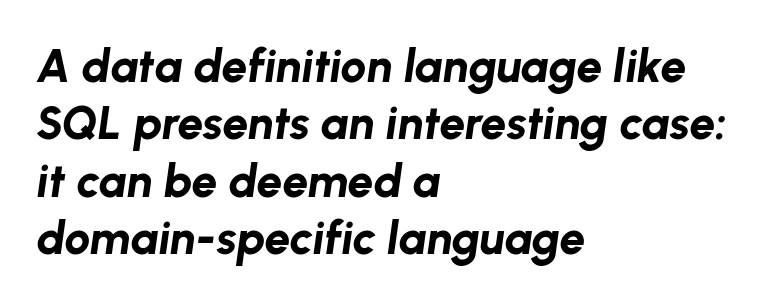
The image shows 46 px bold type, italic (leaning right); set left-aligned, normal line spacing (1.25x), normal letter spacing, not underlined; low stroke contrast and a medium x-height.
